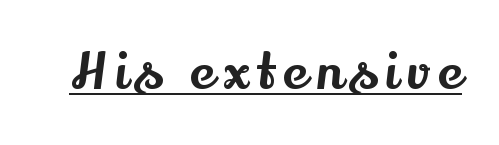
{"serif": "yes", "width": "normal", "stroke_contrast": "medium", "x_height": "small", "monospaced": "no", "underline": "yes", "glyph_px": 50}
